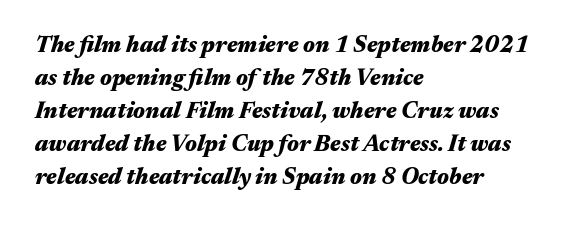
The image shows 23 px bold type, italic (leaning right); set left-aligned, normal line spacing (1.43x), normal letter spacing, not underlined.
